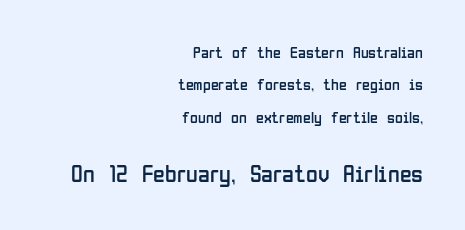
Q: Is the text bold? A: No.
Q: Is the text italic (slanted)? A: No, it is upright.
Q: Is the text underlined? A: No.
Q: How is the paragraph aligned? A: Right-aligned.
Q: Is the spacing between letters normal or unusually wide? A: Normal.
Q: Is the spacing between lines tight, normal or loose? A: Loose.
Q: Which block of text is set in a larger size, the first (top) or the second (bottom)? A: The second (bottom) one.
